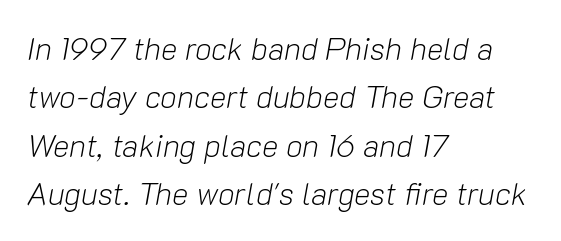
The image shows 31 px light type, italic (leaning right); set left-aligned, normal line spacing (1.56x), normal letter spacing, not underlined; low stroke contrast and a medium x-height.
